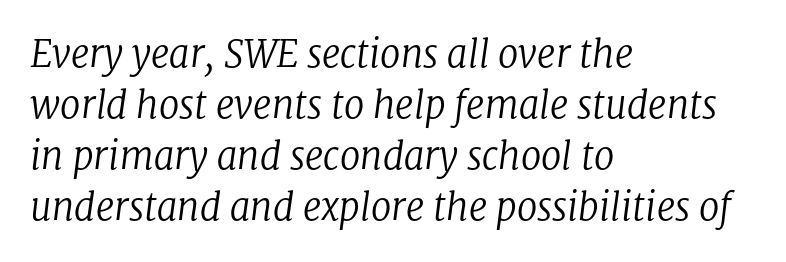
The image shows 37 px regular-weight serif type, italic (leaning right); set left-aligned, normal line spacing (1.38x), normal letter spacing, not underlined; low stroke contrast and a medium x-height.
